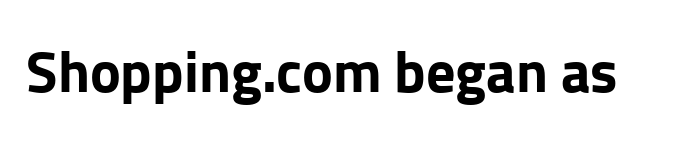
{"serif": "no", "italic": "no", "bold": "yes", "weight": "bold", "width": "normal", "stroke_contrast": "low", "x_height": "medium", "monospaced": "no", "underline": "no", "letter_spacing": "normal", "letter_spacing_em": 0.0, "glyph_px": 58}
